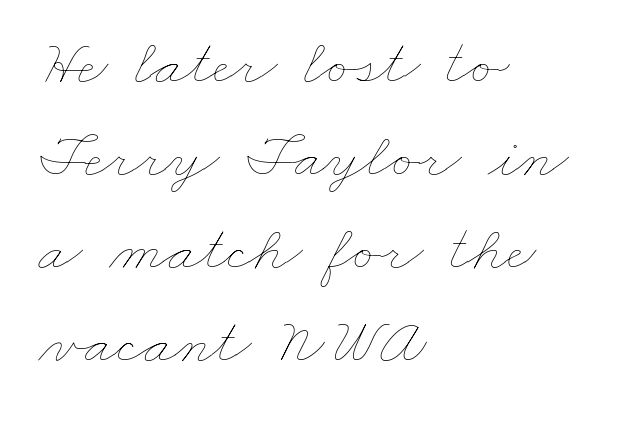
The image shows 65 px thin, wide type; set left-aligned, normal line spacing (1.43x), normal letter spacing, not underlined; low stroke contrast and a small x-height.
